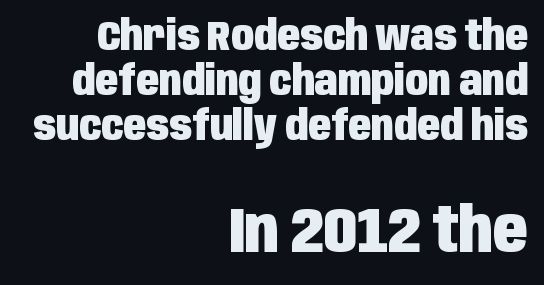
The font's upright variant was chosen for this text. This sample has the flowing, uneven cadence of proportional lettering. Does the type have serifs? No, each stem ends abruptly. The passage shown begins with its smaller block and ends with its larger one.
